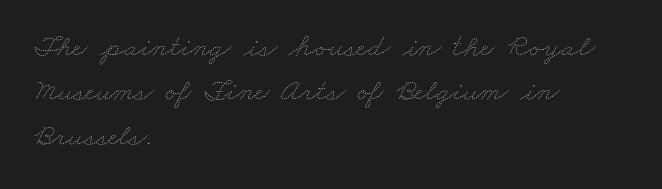
{"bold": "no", "weight": "thin", "width": "wide", "stroke_contrast": "low", "x_height": "small", "monospaced": "no", "underline": "no", "align": "left", "line_spacing": "normal", "line_spacing_ratio": 1.43, "letter_spacing": "normal", "letter_spacing_em": 0.0, "glyph_px": 31}
